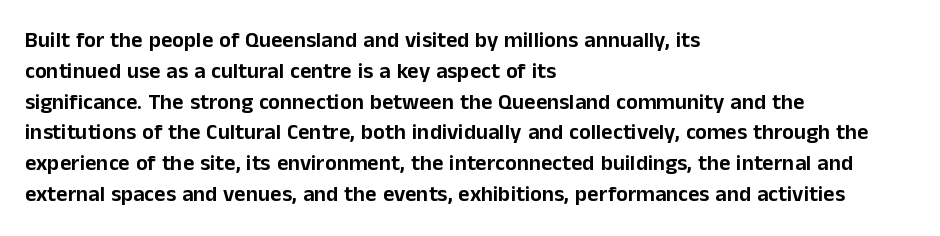
The image shows 22 px text type, upright; set left-aligned, normal line spacing (1.4x), normal letter spacing, not underlined.
